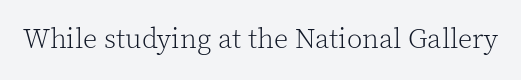
The image shows 28 px light serif type, upright; set normal letter spacing, not underlined; a medium x-height.
